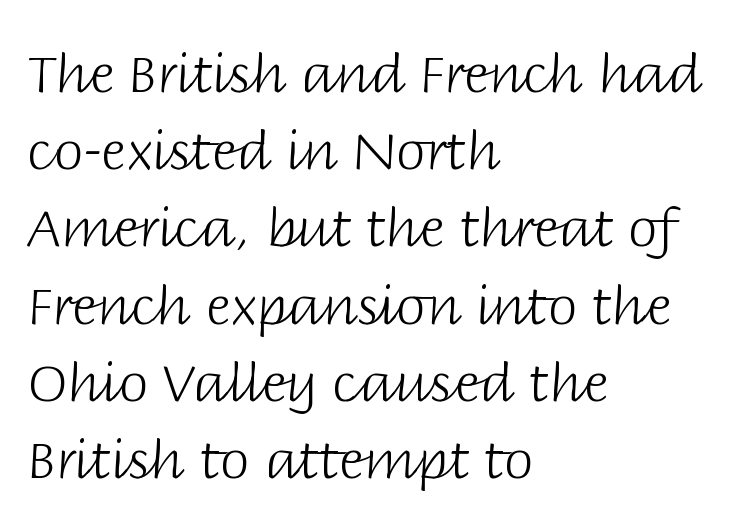
The image shows 54 px light sans-serif type, upright; set left-aligned, normal line spacing (1.43x), normal letter spacing, not underlined; low stroke contrast and a large x-height.
